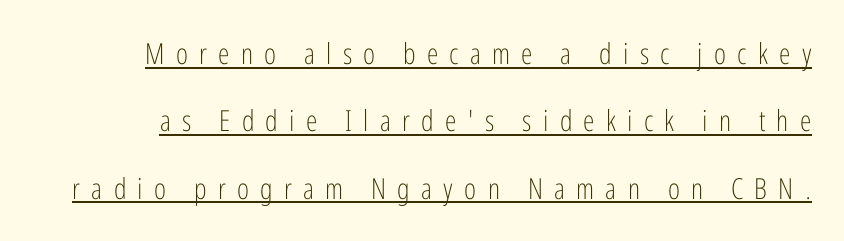
Think of a printed novel: that variable character pitch is what you see here. The leading is generous, giving the passage an open texture. To sum up the face: it is a sans, with no serifs. The rendering uses the underline text-decoration. The letters stand straight up with perfectly vertical stems.
